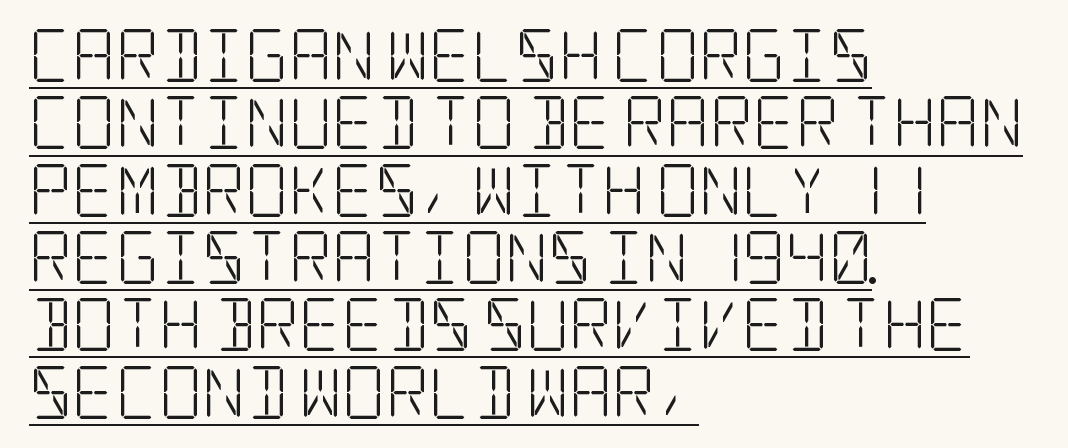
The image shows 53 px light, condensed serif type, upright; set left-aligned, normal line spacing (1.27x), normal letter spacing, underlined; low stroke contrast and a large x-height.
